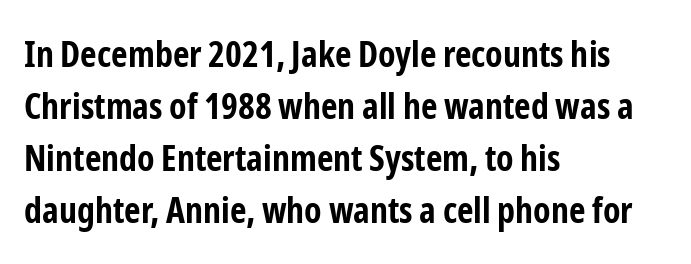
Q: Is the text bold? A: Yes.
Q: Is the text italic (slanted)? A: No, it is upright.
Q: Is the typeface a serif or a sans-serif typeface? A: Sans-serif.
Q: Is the text underlined? A: No.
Q: How is the paragraph aligned? A: Left-aligned.
Q: Is the spacing between letters normal or unusually wide? A: Normal.
Q: Is the spacing between lines tight, normal or loose? A: Normal.
Q: Width (condensed, normal, or wide)? A: Condensed.
Q: Stroke contrast? A: Low.
Q: x-height? A: Medium.
Q: Monospaced? A: No.
